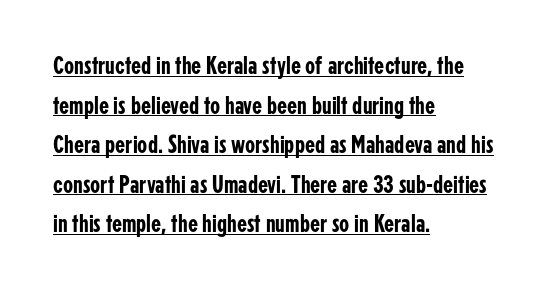
{"italic": "no", "underline": "yes", "align": "left", "line_spacing": "normal", "line_spacing_ratio": 1.52, "letter_spacing": "normal", "letter_spacing_em": 0.0, "glyph_px": 26}
